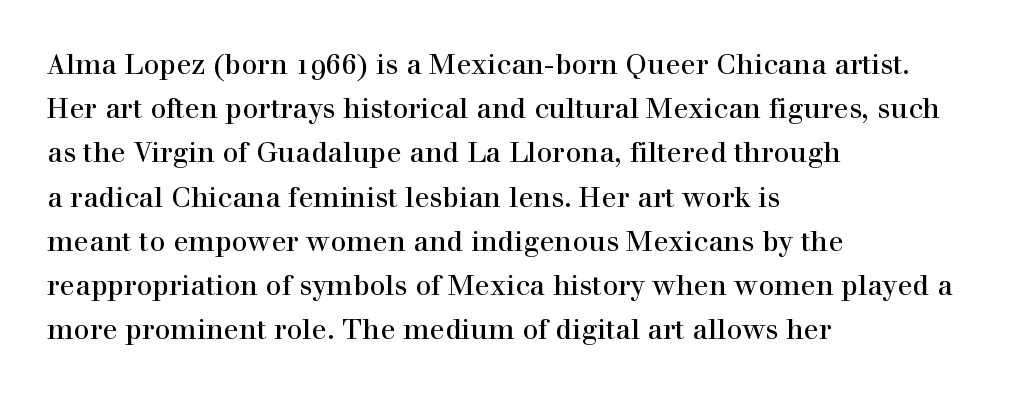
Notice how the stems are strictly vertical — no italics here. This sample has the flowing, uneven cadence of proportional lettering. Caption: standard tracking, unaltered. Short and long lines alike share a common starting point at left. Regular leading. In terms of letterform style, serifs are clearly present.
